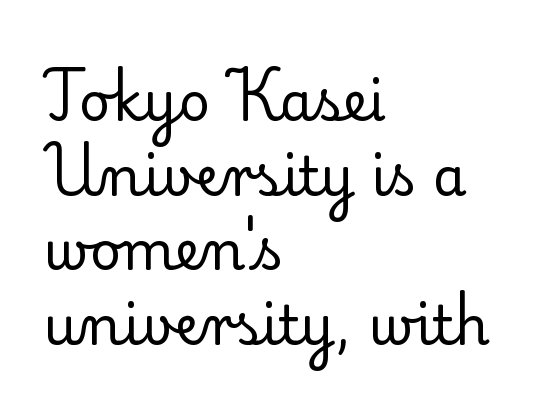
The image shows 54 px regular-weight serif type, upright; set left-aligned, normal line spacing (1.38x), normal letter spacing, not underlined; low stroke contrast and a small x-height.
